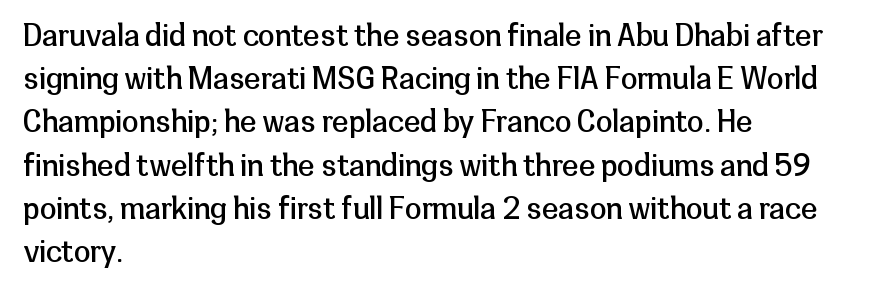
Q: Is the text bold? A: No.
Q: Is the text italic (slanted)? A: No, it is upright.
Q: Is the typeface a serif or a sans-serif typeface? A: Sans-serif.
Q: Is the text underlined? A: No.
Q: How is the paragraph aligned? A: Left-aligned.
Q: Is the spacing between letters normal or unusually wide? A: Normal.
Q: Is the spacing between lines tight, normal or loose? A: Normal.
Q: Width (condensed, normal, or wide)? A: Normal.
Q: Stroke contrast? A: Low.
Q: x-height? A: Medium.
Q: Monospaced? A: No.
